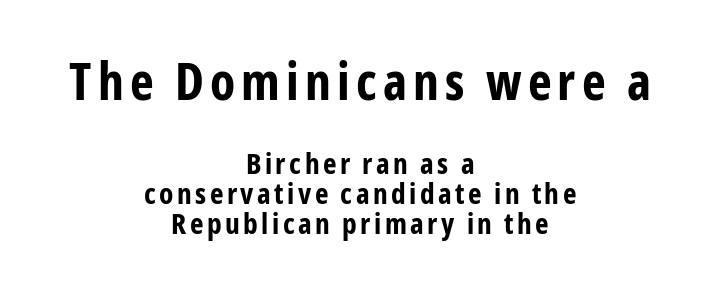
The image shows 51 px bold, condensed sans-serif type, upright; set centered, tight line spacing (1.04x), not underlined; the first (top) block is 1.76x larger; low stroke contrast and a medium x-height.
